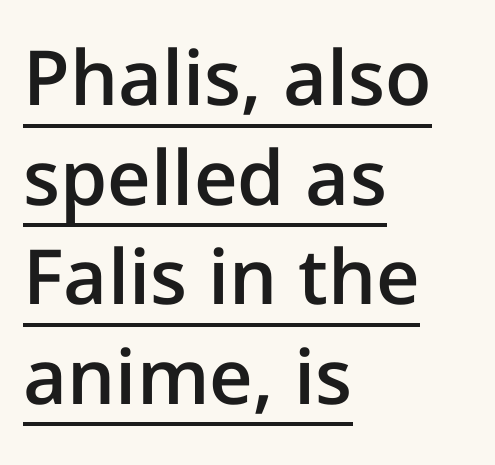
{"serif": "no", "italic": "no", "bold": "semi", "weight": "semibold", "width": "normal", "stroke_contrast": "low", "x_height": "medium", "monospaced": "no", "underline": "yes", "align": "left", "line_spacing": "normal", "line_spacing_ratio": 1.31, "letter_spacing": "normal", "letter_spacing_em": 0.0, "glyph_px": 76}
